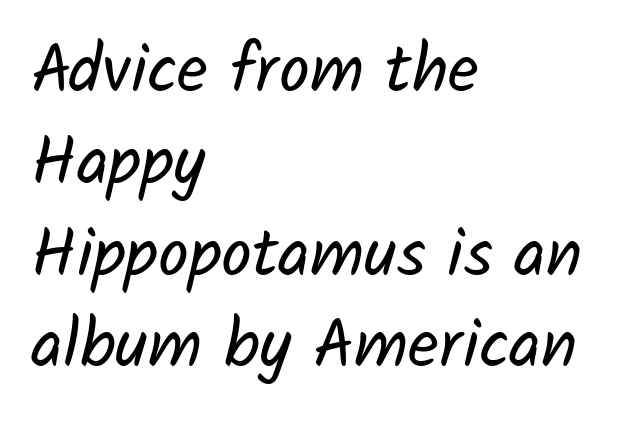
The passage shown is typed in a proportional face where columns would drift. These glyphs show unthickened strokes, regular width or finer. The horizontal fit of the characters is conventional and even. The strip under each line holds only bare page.
